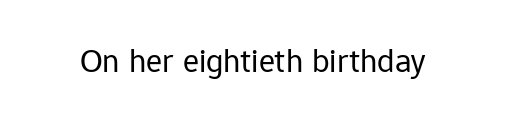
Q: Is the text bold? A: No.
Q: Is the text italic (slanted)? A: No, it is upright.
Q: Is the typeface a serif or a sans-serif typeface? A: Sans-serif.
Q: Is the text underlined? A: No.
Q: Is the spacing between letters normal or unusually wide? A: Normal.
Q: Width (condensed, normal, or wide)? A: Normal.
Q: Stroke contrast? A: Low.
Q: x-height? A: Medium.
Q: Monospaced? A: No.
